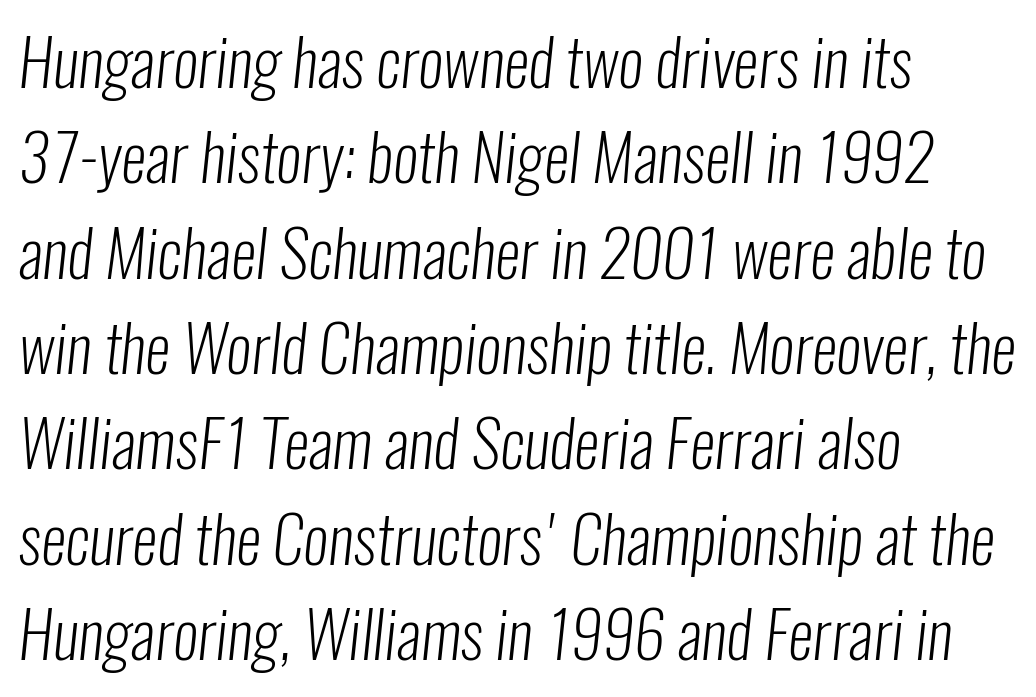
{"serif": "no", "bold": "no", "weight": "light", "width": "condensed", "stroke_contrast": "low", "x_height": "medium", "monospaced": "no", "underline": "no", "align": "left", "line_spacing": "normal", "line_spacing_ratio": 1.49, "letter_spacing": "normal", "letter_spacing_em": 0.0, "glyph_px": 64}
